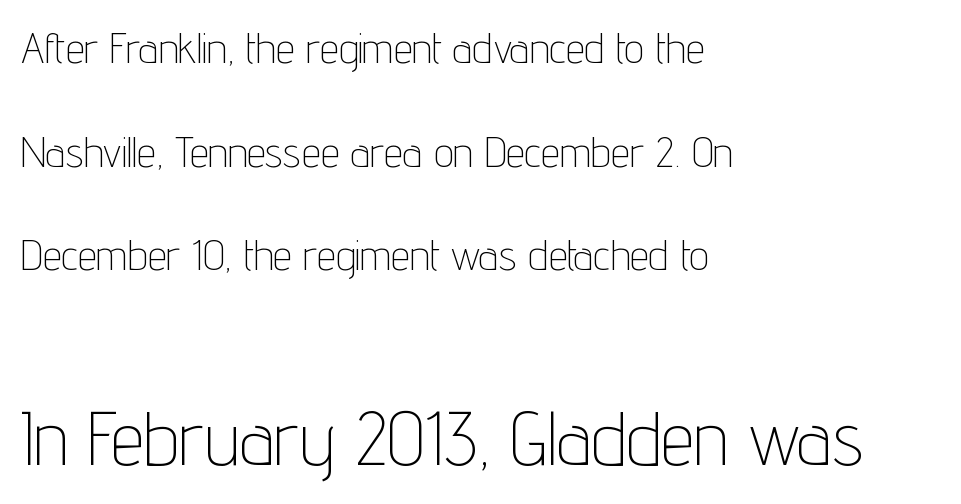
{"serif": "no", "italic": "no", "bold": "no", "weight": "thin", "width": "condensed", "stroke_contrast": "low", "x_height": "medium", "monospaced": "no", "underline": "no", "align": "left", "line_spacing": "loose", "line_spacing_ratio": 2.41, "letter_spacing": "normal", "letter_spacing_em": 0.0, "larger_block": "second", "size_ratio": 1.74, "glyph_px": 75}
